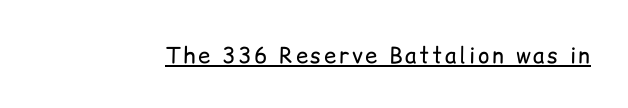
{"italic": "no", "bold": "no", "underline": "yes", "glyph_px": 22}
